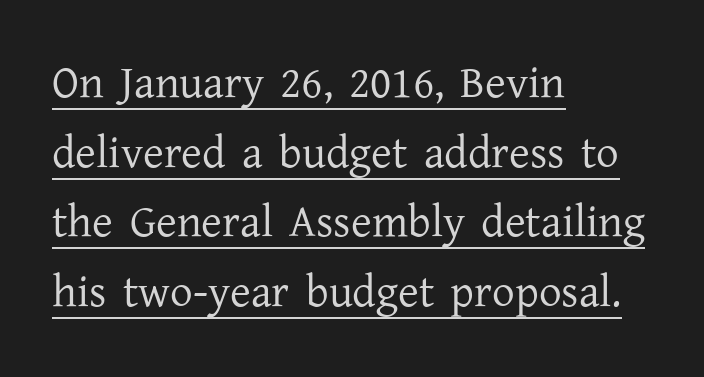
Q: Is the text bold? A: No.
Q: Is the text italic (slanted)? A: No, it is upright.
Q: Is the typeface a serif or a sans-serif typeface? A: Serif.
Q: Is the text underlined? A: Yes.
Q: How is the paragraph aligned? A: Left-aligned.
Q: Is the spacing between letters normal or unusually wide? A: Normal.
Q: Is the spacing between lines tight, normal or loose? A: Normal.
Q: Width (condensed, normal, or wide)? A: Normal.
Q: Stroke contrast? A: Low.
Q: x-height? A: Medium.
Q: Monospaced? A: No.
